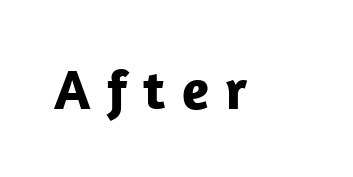
The image shows 56 px bold sans-serif type, upright; set unusually wide letter spacing (+0.29 em), not underlined; low stroke contrast and a medium x-height.
